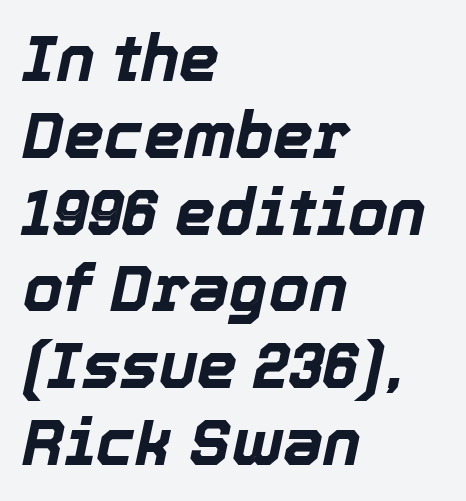
The image shows 64 px bold type, italic (leaning right); set left-aligned, line spacing 1.2x, normal letter spacing, not underlined; a medium x-height.
